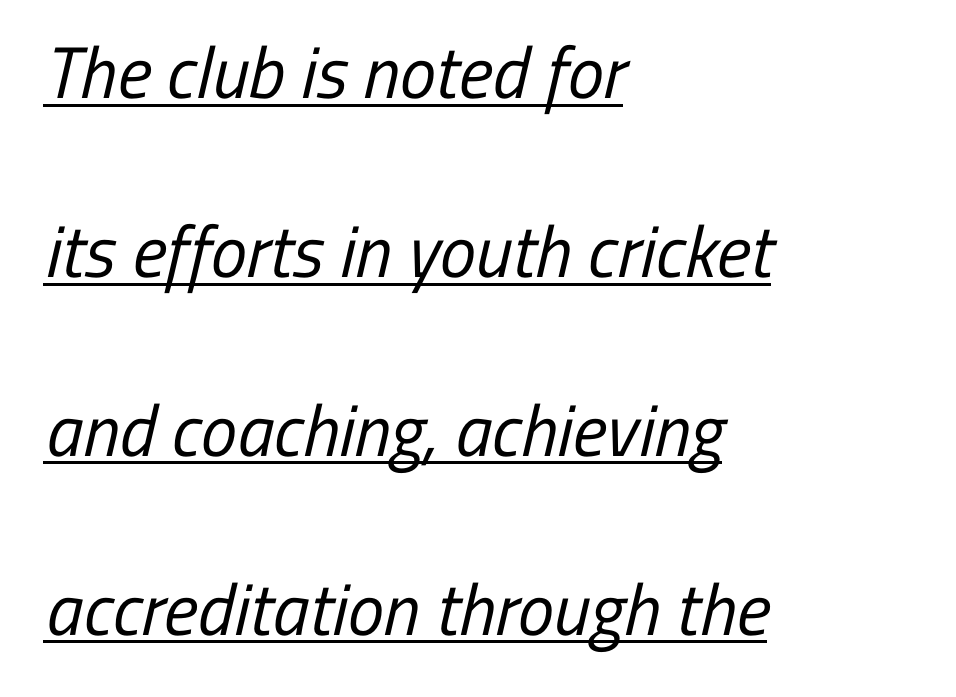
The image shows 73 px regular-weight, condensed sans-serif type; set left-aligned, loose line spacing (2.45x), normal letter spacing, underlined; low stroke contrast and a medium x-height.
